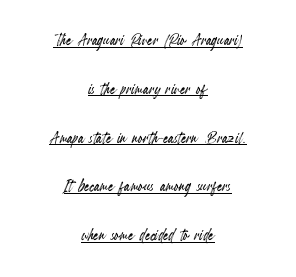
The image shows 20 px text type; set centered, loose line spacing (2.44x), normal letter spacing, underlined.
